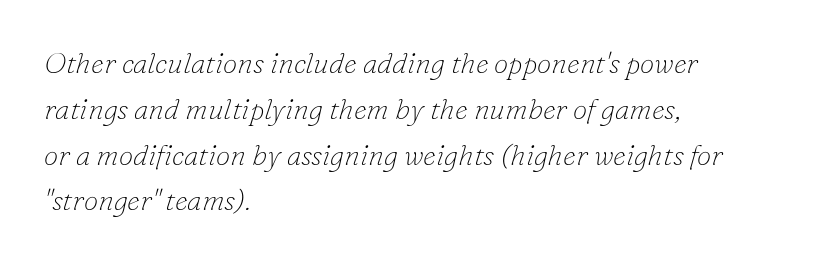
The image shows 29 px thin serif type, italic (leaning right); set left-aligned, normal line spacing (1.58x), normal letter spacing, not underlined; low stroke contrast and a small x-height.
